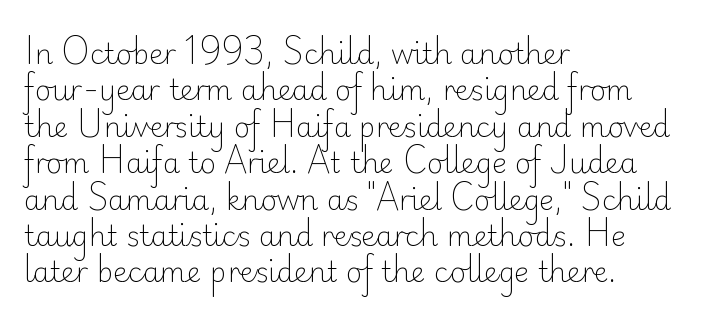
The image shows 28 px light sans-serif type, upright; set left-aligned, normal line spacing (1.3x), normal letter spacing, not underlined; low stroke contrast and a small x-height.
